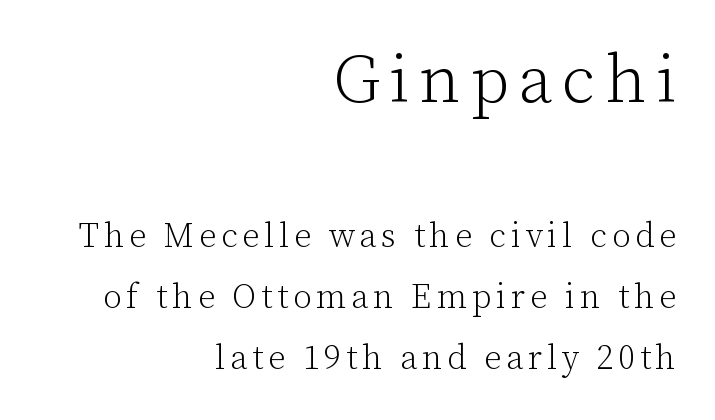
{"serif": "yes", "italic": "no", "bold": "no", "weight": "light", "width": "normal", "stroke_contrast": "low", "x_height": "medium", "monospaced": "no", "underline": "no", "align": "right", "line_spacing_ratio": 1.79, "larger_block": "first", "size_ratio": 2.0, "glyph_px": 68}
